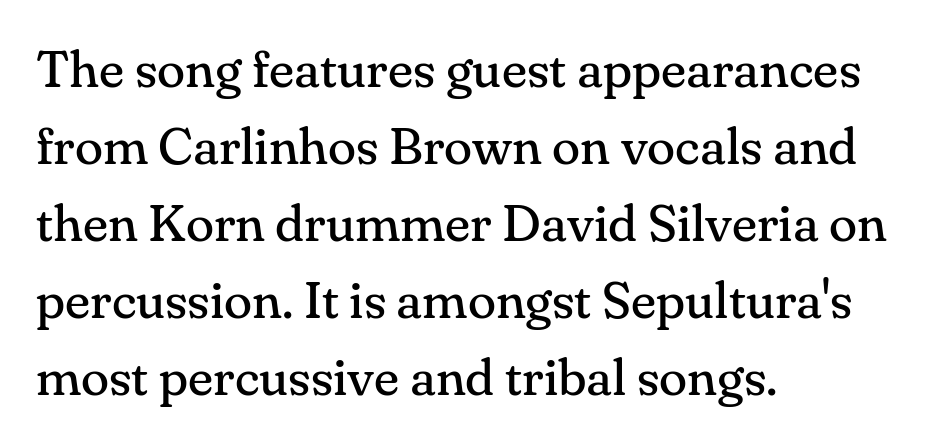
Descenders hang freely into open space. In terms of letterspacing, this is plain default setting. Weight: regular or lighter. It's the straight-up-and-down kind of type.
